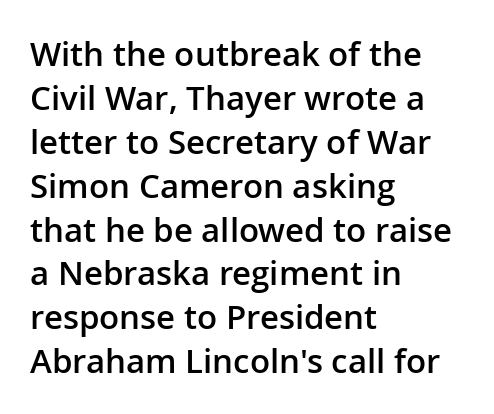
{"serif": "no", "italic": "no", "bold": "semi", "weight": "semibold", "width": "normal", "stroke_contrast": "low", "x_height": "medium", "monospaced": "no", "underline": "no", "align": "left", "line_spacing": "normal", "line_spacing_ratio": 1.33, "letter_spacing": "normal", "letter_spacing_em": 0.0, "glyph_px": 33}
